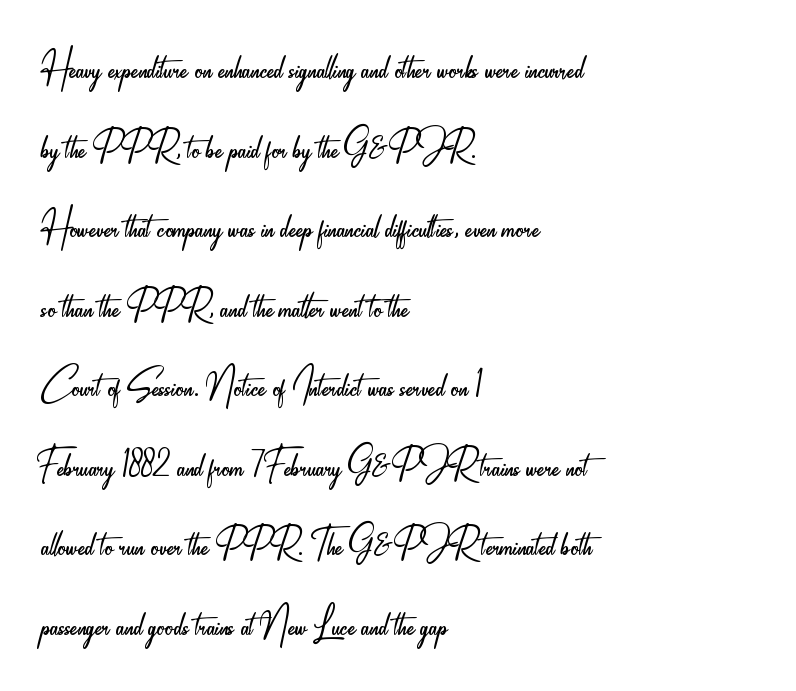
The image shows 51 px light, condensed sans-serif type; set left-aligned, normal line spacing (1.56x), normal letter spacing, not underlined; low stroke contrast and a small x-height.
